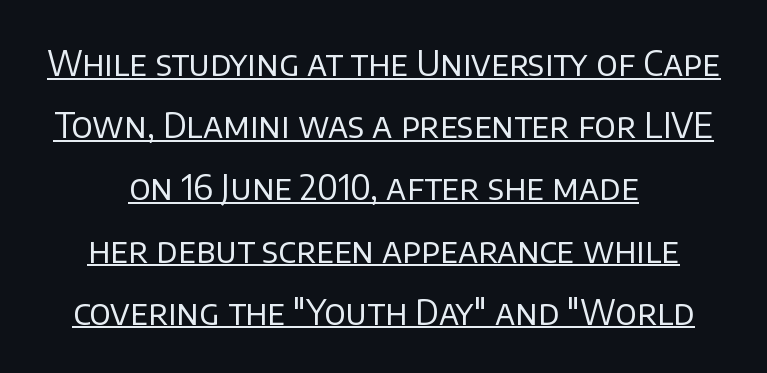
Q: Is the text bold? A: No.
Q: Is the text italic (slanted)? A: No, it is upright.
Q: Is the typeface a serif or a sans-serif typeface? A: Sans-serif.
Q: Is the text underlined? A: Yes.
Q: How is the paragraph aligned? A: Centered.
Q: Is the spacing between letters normal or unusually wide? A: Normal.
Q: Width (condensed, normal, or wide)? A: Normal.
Q: Stroke contrast? A: Low.
Q: x-height? A: Large.
Q: Monospaced? A: No.
